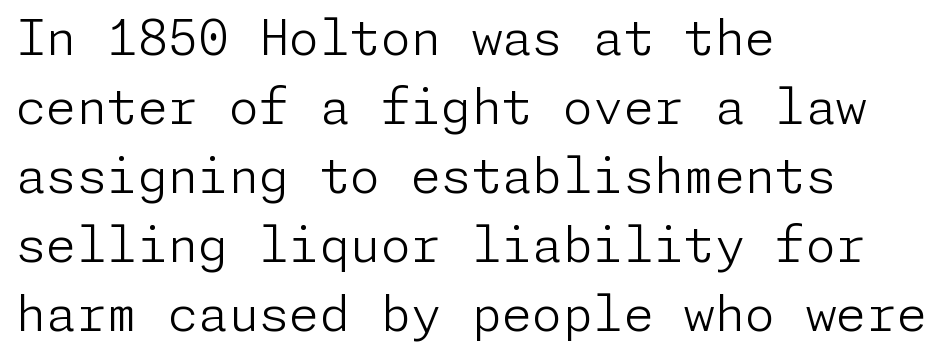
The image shows 49 px light sans-serif type, upright; set left-aligned, normal line spacing (1.41x), normal letter spacing, not underlined; low stroke contrast and a medium x-height.
